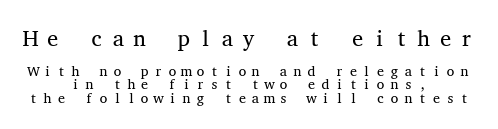
The image shows 22 px text type, upright; set centered, tight line spacing (0.96x), unusually wide letter spacing (+0.21 em), not underlined; the first (top) block is 1.57x larger.
